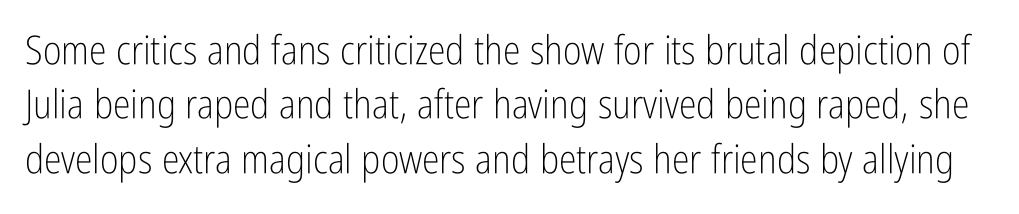
{"serif": "no", "italic": "no", "bold": "no", "weight": "light", "width": "condensed", "stroke_contrast": "low", "x_height": "medium", "monospaced": "no", "underline": "no", "line_spacing": "normal", "line_spacing_ratio": 1.36, "letter_spacing": "normal", "letter_spacing_em": 0.0, "glyph_px": 40}
